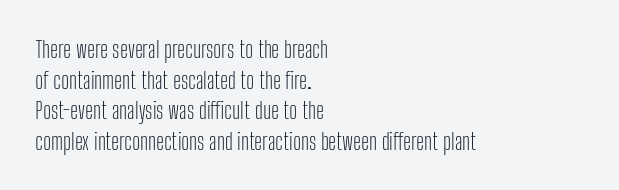
Vertical spacing — default. The text block is weighted toward the left margin, trailing off unevenly rightward. The baseline area is clear. These lines keep a tight, regular rhythm from letter to letter. No extra ink here — the face is not bold.
